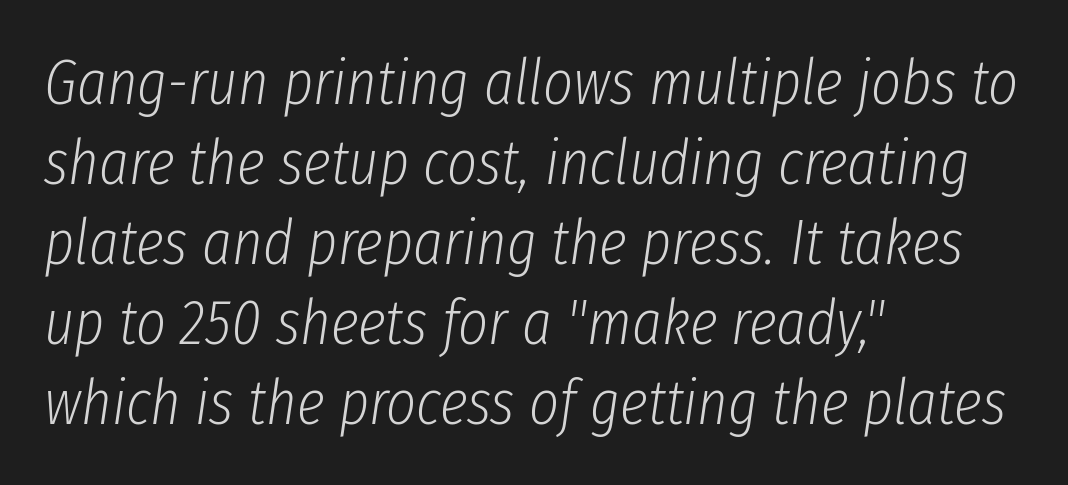
{"italic": "yes", "lean": "right", "slant_degrees": 8, "bold": "no", "weight": "light", "width": "condensed", "stroke_contrast": "low", "x_height": "medium", "monospaced": "no", "underline": "no", "align": "left", "line_spacing": "normal", "line_spacing_ratio": 1.25, "letter_spacing": "normal", "letter_spacing_em": 0.0, "glyph_px": 64}
